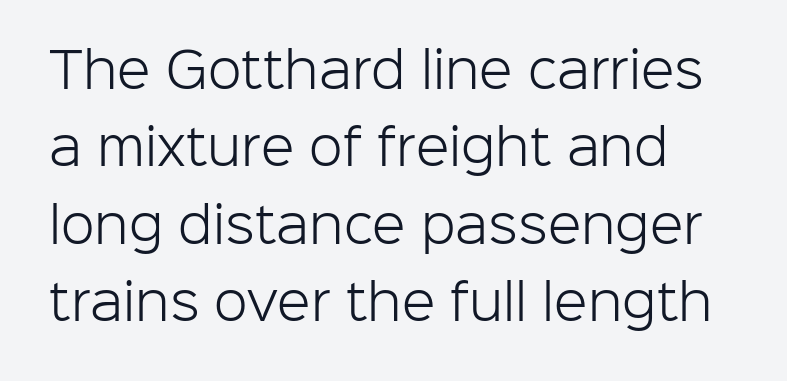
The image shows 49 px light sans-serif type, upright; set left-aligned, normal line spacing (1.58x), normal letter spacing, not underlined; low stroke contrast and a medium x-height.
